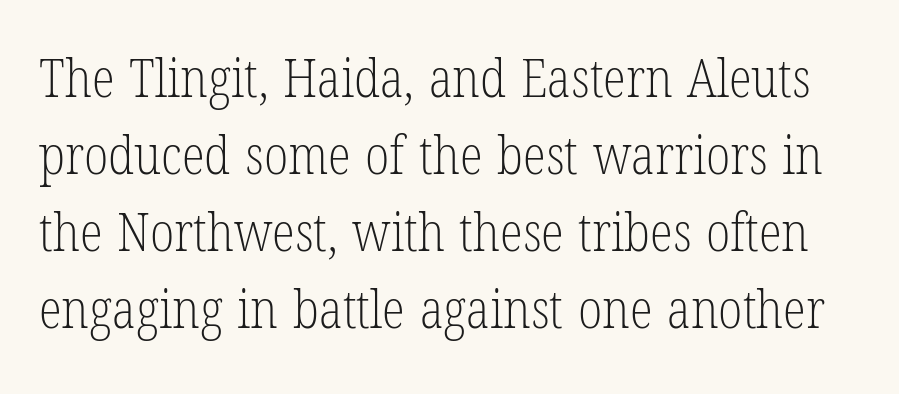
Q: Is the text bold? A: No.
Q: Is the text italic (slanted)? A: No, it is upright.
Q: Is the typeface a serif or a sans-serif typeface? A: Serif.
Q: Is the text underlined? A: No.
Q: Is the spacing between letters normal or unusually wide? A: Normal.
Q: Is the spacing between lines tight, normal or loose? A: Normal.
Q: Width (condensed, normal, or wide)? A: Condensed.
Q: Stroke contrast? A: Low.
Q: x-height? A: Medium.
Q: Monospaced? A: No.
